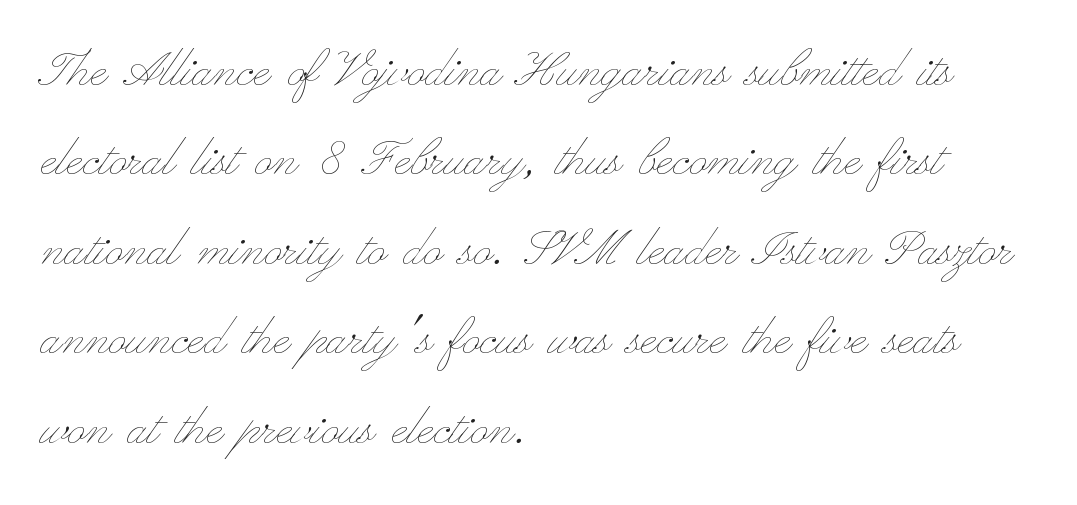
The image shows 60 px thin, wide type; set left-aligned, normal line spacing (1.49x), normal letter spacing, not underlined; low stroke contrast and a small x-height.
